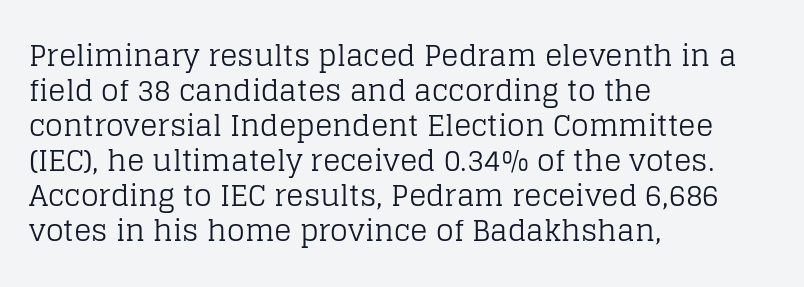
{"serif": "yes", "italic": "no", "bold": "no", "weight": "regular", "width": "normal", "stroke_contrast": "low", "x_height": "large", "monospaced": "no", "underline": "no", "align": "left", "line_spacing_ratio": 1.21, "letter_spacing": "normal", "letter_spacing_em": 0.0, "glyph_px": 29}
